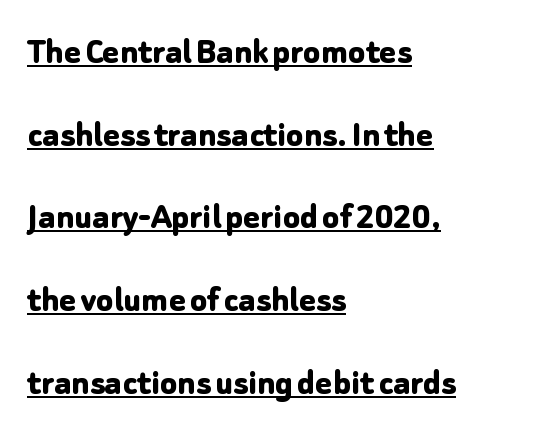
Q: Is the text bold? A: Yes.
Q: Is the text italic (slanted)? A: No, it is upright.
Q: Is the typeface a serif or a sans-serif typeface? A: Sans-serif.
Q: Is the text underlined? A: Yes.
Q: How is the paragraph aligned? A: Left-aligned.
Q: Is the spacing between letters normal or unusually wide? A: Normal.
Q: Is the spacing between lines tight, normal or loose? A: Loose.
Q: Width (condensed, normal, or wide)? A: Normal.
Q: Stroke contrast? A: Low.
Q: x-height? A: Medium.
Q: Monospaced? A: No.
